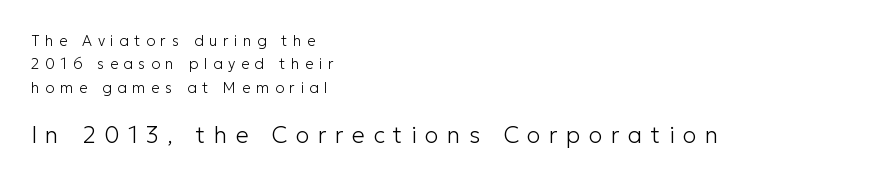
Q: Is the text bold? A: No.
Q: Is the text italic (slanted)? A: No, it is upright.
Q: Is the text underlined? A: No.
Q: How is the paragraph aligned? A: Left-aligned.
Q: Is the spacing between letters normal or unusually wide? A: Unusually wide.
Q: Is the spacing between lines tight, normal or loose? A: Normal.
Q: Which block of text is set in a larger size, the first (top) or the second (bottom)? A: The second (bottom) one.
